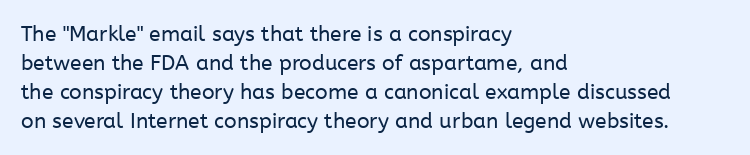
Letters rest on an invisible, unmarked baseline. Heaviness? Minimal to ordinary, like unemphasized prose. The rendering anchors every line to the left-hand side. The line-height multiplier appears to be the usual default.
